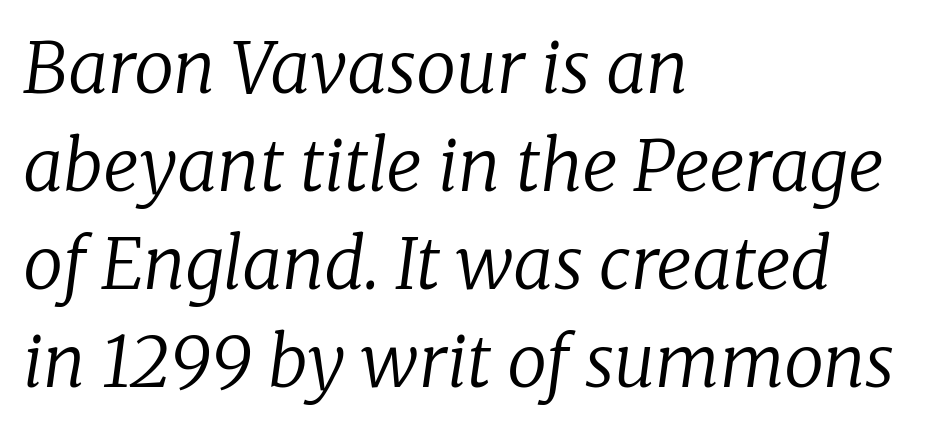
Q: Is the text bold? A: No.
Q: Is the text italic (slanted)? A: Yes, it leans right by about 8 degrees.
Q: Is the typeface a serif or a sans-serif typeface? A: Serif.
Q: Is the text underlined? A: No.
Q: How is the paragraph aligned? A: Left-aligned.
Q: Is the spacing between letters normal or unusually wide? A: Normal.
Q: Is the spacing between lines tight, normal or loose? A: Normal.
Q: Width (condensed, normal, or wide)? A: Normal.
Q: Stroke contrast? A: Low.
Q: x-height? A: Medium.
Q: Monospaced? A: No.
